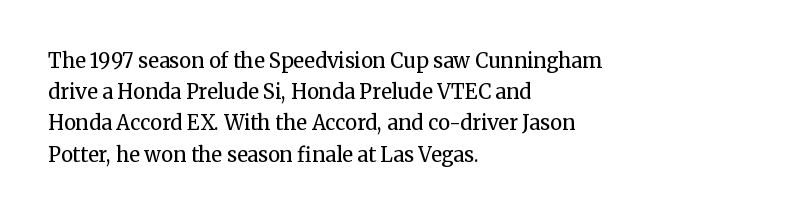
Q: Is the text bold? A: No.
Q: Is the text italic (slanted)? A: No, it is upright.
Q: Is the text underlined? A: No.
Q: How is the paragraph aligned? A: Left-aligned.
Q: Is the spacing between letters normal or unusually wide? A: Normal.
Q: Is the spacing between lines tight, normal or loose? A: Normal.
